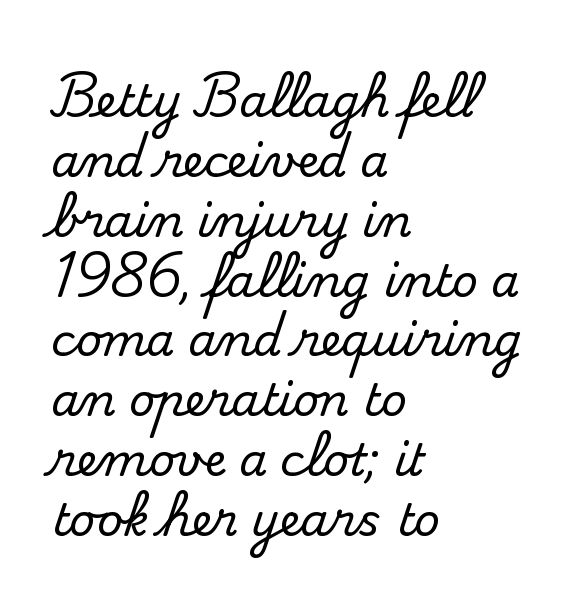
Words appear dense and cohesive because spacing is normal. Successive baselines arrive at the customary interval. Has an underline been added? It has not. The ragged edge is on the right, which tells us the setting is flush left.
